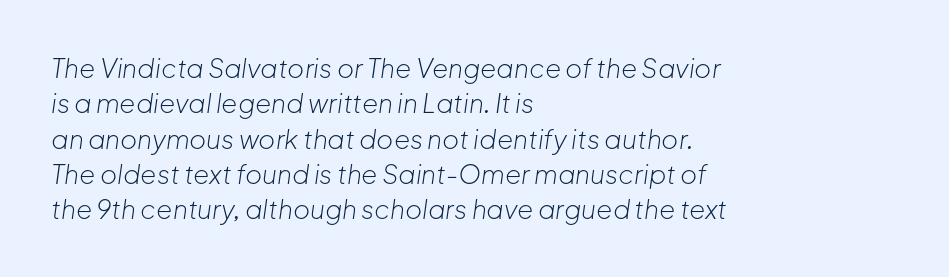
Q: Is the text bold? A: No.
Q: Is the text italic (slanted)? A: Yes, it leans right by about 8 degrees.
Q: Is the text underlined? A: No.
Q: How is the paragraph aligned? A: Left-aligned.
Q: Is the spacing between letters normal or unusually wide? A: Normal.
Q: Is the spacing between lines tight, normal or loose? A: Normal.
